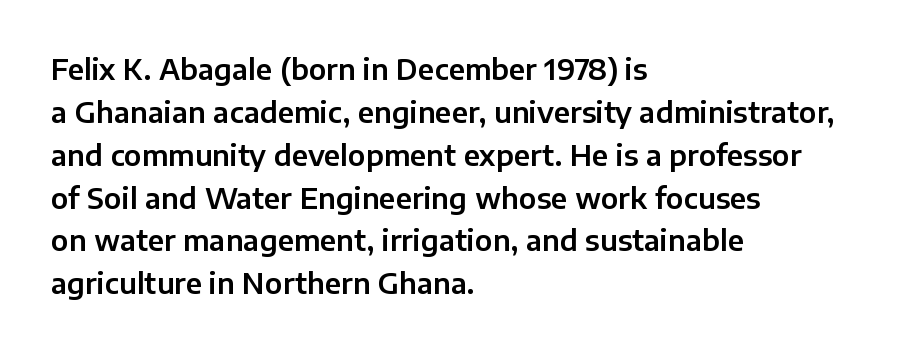
The image shows 28 px sans-serif type, upright; set left-aligned, normal line spacing (1.53x), normal letter spacing, not underlined; low stroke contrast and a medium x-height.
